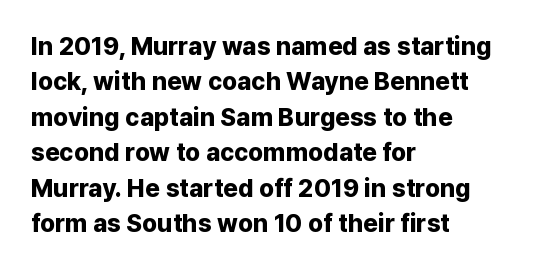
The image shows 25 px bold type, upright; set left-aligned, normal line spacing (1.42x), normal letter spacing, not underlined.
